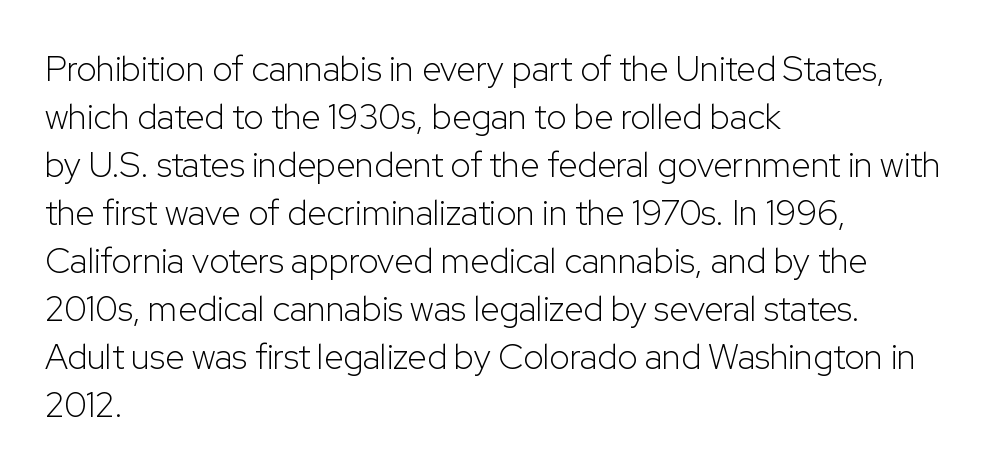
Q: Is the text bold? A: No.
Q: Is the text italic (slanted)? A: No, it is upright.
Q: Is the typeface a serif or a sans-serif typeface? A: Sans-serif.
Q: Is the text underlined? A: No.
Q: How is the paragraph aligned? A: Left-aligned.
Q: Is the spacing between letters normal or unusually wide? A: Normal.
Q: Is the spacing between lines tight, normal or loose? A: Normal.
Q: Width (condensed, normal, or wide)? A: Normal.
Q: Stroke contrast? A: Low.
Q: x-height? A: Medium.
Q: Monospaced? A: No.
